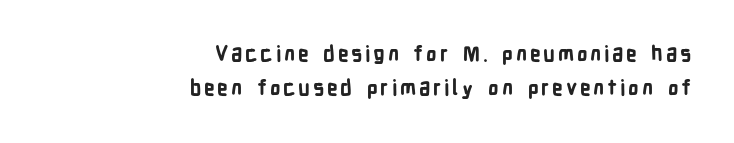
{"italic": "no", "bold": "yes", "underline": "no", "align": "right", "line_spacing": "normal", "line_spacing_ratio": 1.63, "glyph_px": 21}
